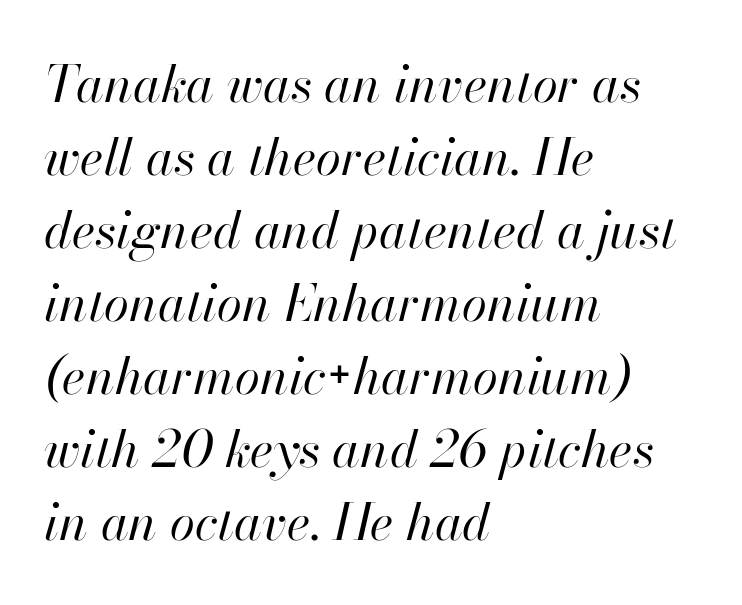
The image shows 51 px regular-weight type, italic (leaning right); set left-aligned, normal line spacing (1.43x), normal letter spacing, not underlined; high stroke contrast and a small x-height.
